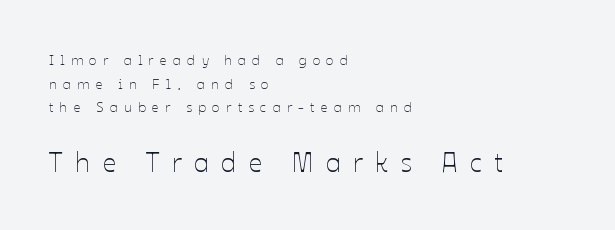
The image shows 27 px text type, upright; set left-aligned, normal line spacing (1.68x), unusually wide letter spacing (+0.45 em), not underlined; the second (bottom) block is 1.93x larger.
